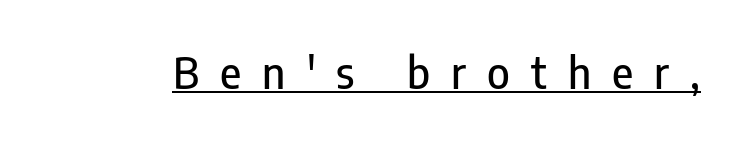
Q: Is the text italic (slanted)? A: No, it is upright.
Q: Is the typeface a serif or a sans-serif typeface? A: Sans-serif.
Q: Is the text underlined? A: Yes.
Q: Is the spacing between letters normal or unusually wide? A: Unusually wide.
Q: Width (condensed, normal, or wide)? A: Condensed.
Q: Stroke contrast? A: Low.
Q: x-height? A: Medium.
Q: Monospaced? A: No.
